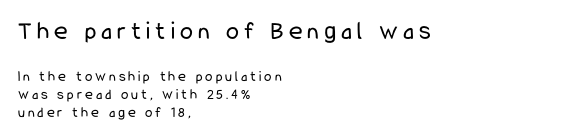
The image shows 26 px text type, upright; set left-aligned, line spacing 1.18x, unusually wide letter spacing (+0.2 em), not underlined; the first (top) block is 1.73x larger.
